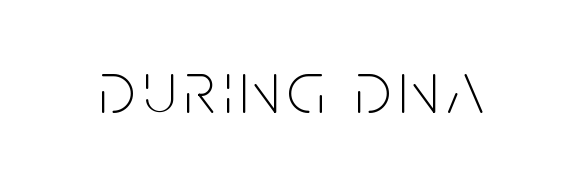
Heft: none added — not bold. Decoration check: the copy has no underline. The lettering holds an erect, upright posture throughout. This sample has the flowing, uneven cadence of proportional lettering. Unlike a traditional serif, this face leaves its strokes unadorned.
